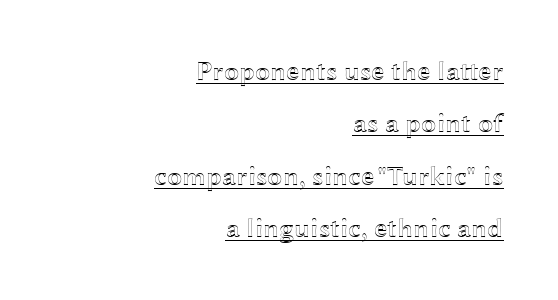
{"italic": "no", "underline": "yes", "align": "right", "line_spacing": "loose", "line_spacing_ratio": 1.94, "letter_spacing": "normal", "letter_spacing_em": 0.0, "glyph_px": 27}
